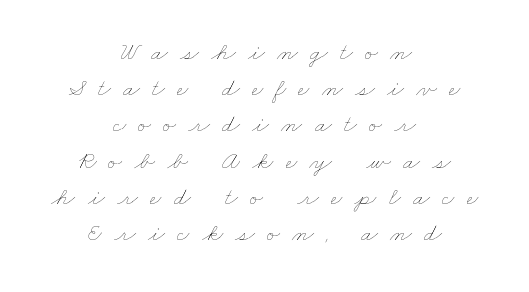
Underlining? Definitely not there. How would I describe the line gaps? Plain and ordinary. These lines stack symmetrically, like a column narrowing and widening about its center. Spacing between characters has been opened up far beyond the box default. Is the stroke heavy? The answer is a plain regular-or-lighter.
